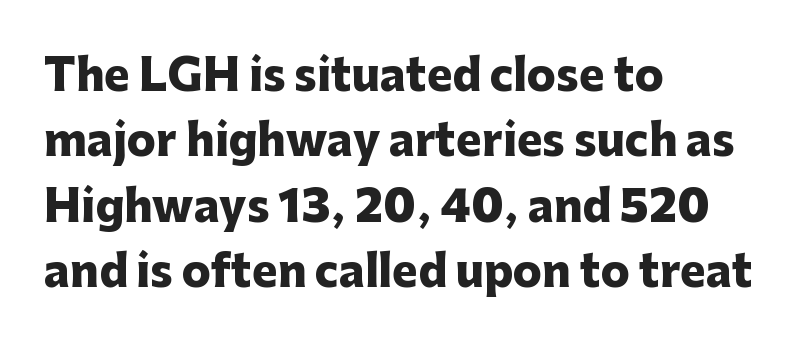
The image shows 43 px heavy sans-serif type, upright; set left-aligned, normal line spacing (1.52x), normal letter spacing, not underlined; low stroke contrast and a medium x-height.
